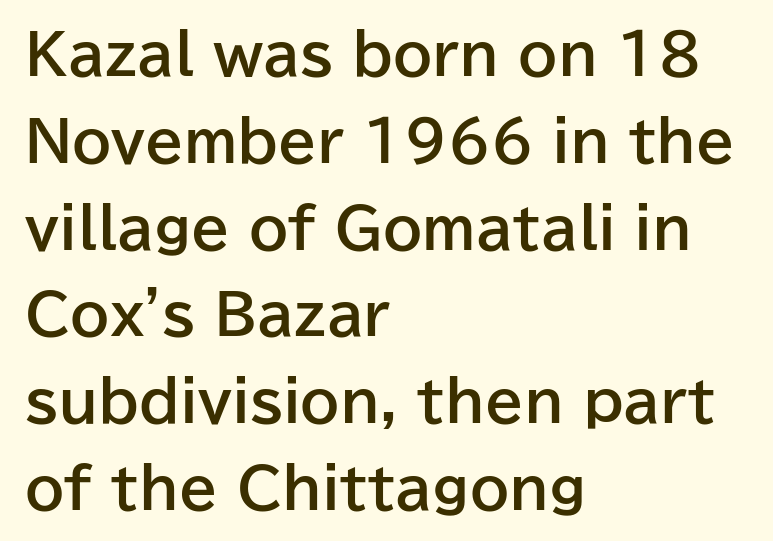
Every letter is thick-stroked: bold, no question. This is the regular roman posture of the typeface. No extra tracking has been applied to these lines. What's the leading like? Ordinary, nothing unusual. Character widths vary here, with narrow letters taking less room than wide ones. The setting favours the left margin, as ordinary paragraphs usually do.
